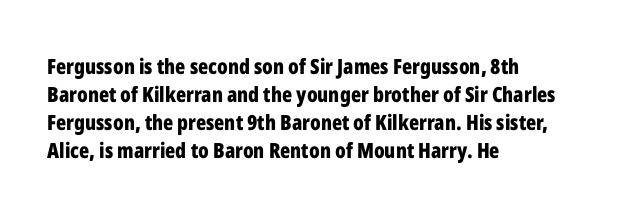
{"italic": "no", "bold": "yes", "underline": "no", "align": "left", "line_spacing": "normal", "line_spacing_ratio": 1.33, "letter_spacing": "normal", "letter_spacing_em": 0.0, "glyph_px": 21}
